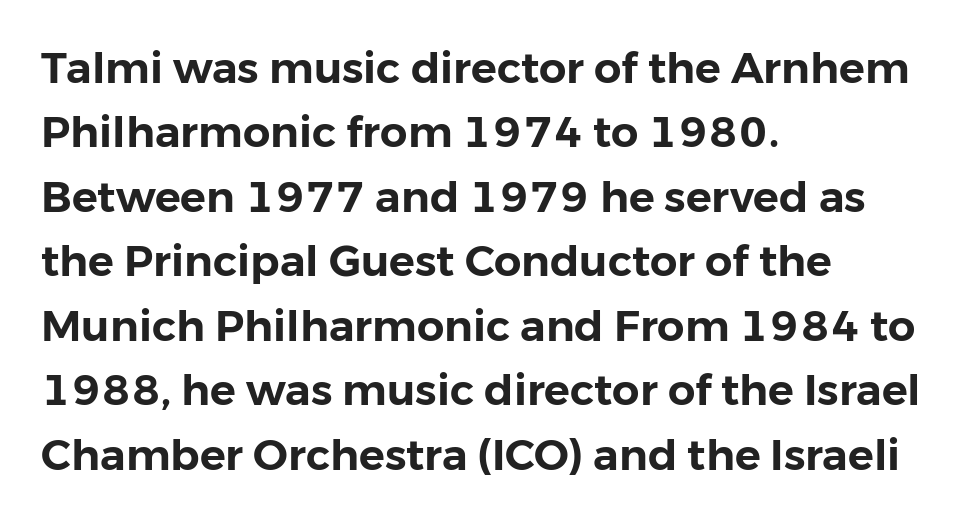
The specimen omits any rule beneath the text block's lines. Note the varied advance widths — an 'i' is clearly narrower than an 'm'. The paragraph shown leans on its left margin. Posture: upright roman. Is this a sans? Yes — the strokes have no serifs. How would I describe the line gaps? Plain and ordinary.
